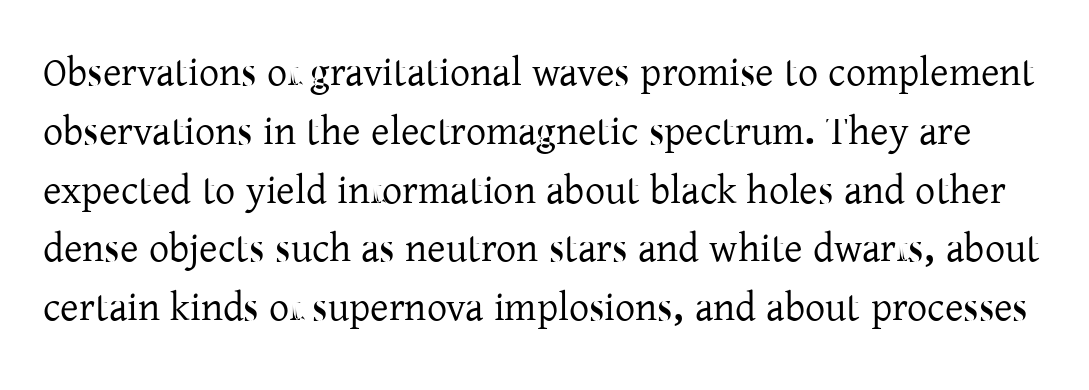
{"serif": "yes", "italic": "no", "width": "normal", "stroke_contrast": "low", "x_height": "medium", "monospaced": "no", "underline": "no", "line_spacing": "normal", "line_spacing_ratio": 1.47, "letter_spacing": "normal", "letter_spacing_em": 0.0, "glyph_px": 40}
